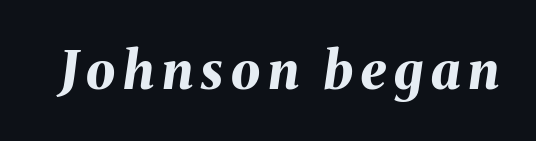
You could not count columns in this text — the font is proportionally spaced. The passage shown leans; its letterforms are oblique. Any mark beneath the type? The region is blank. The sample has been set heavy, in full bold.
